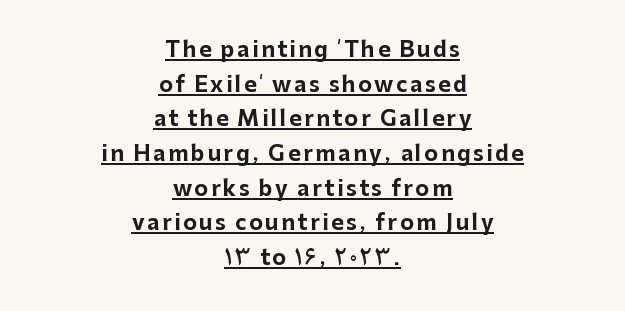
{"italic": "no", "bold": "yes", "underline": "yes", "align": "center", "line_spacing": "normal", "line_spacing_ratio": 1.65, "glyph_px": 21}
